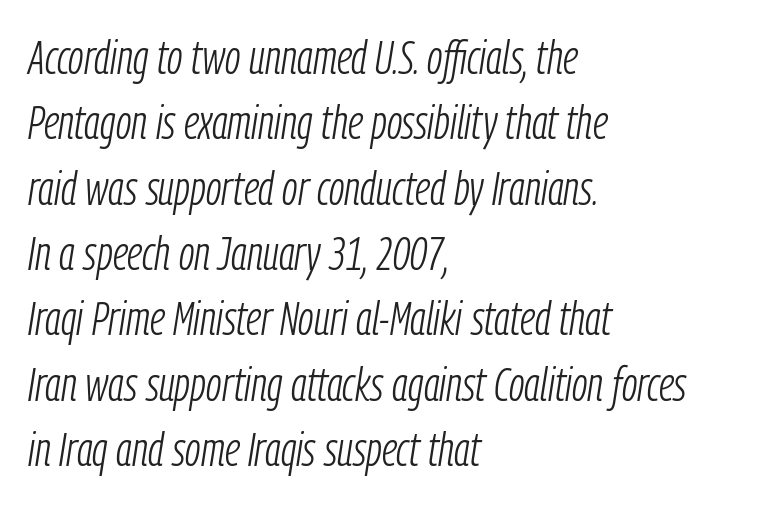
The rag falls on the right side of this text block. Tall strokes in this sample are angled rather than plumb. The face used here is rendered with its standard letterfit. These glyphs show unthickened strokes, regular width or finer. Quick note: interline space is typical. Character widths vary here, with narrow letters taking less room than wide ones.
